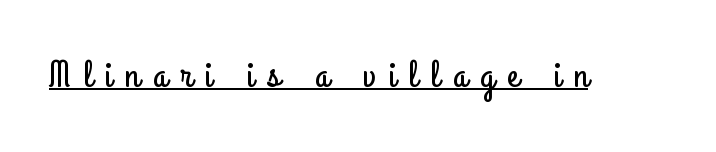
The image shows 39 px condensed sans-serif type; set unusually wide letter spacing (+0.34 em), underlined; low stroke contrast and a small x-height.
